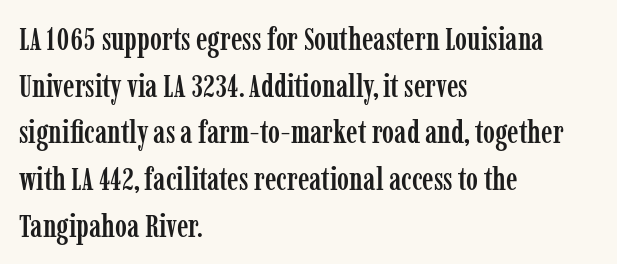
Q: Is the text italic (slanted)? A: No, it is upright.
Q: Is the typeface a serif or a sans-serif typeface? A: Serif.
Q: Is the text underlined? A: No.
Q: How is the paragraph aligned? A: Left-aligned.
Q: Is the spacing between letters normal or unusually wide? A: Normal.
Q: Is the spacing between lines tight, normal or loose? A: Normal.
Q: Width (condensed, normal, or wide)? A: Condensed.
Q: Stroke contrast? A: Low.
Q: x-height? A: Medium.
Q: Monospaced? A: No.
